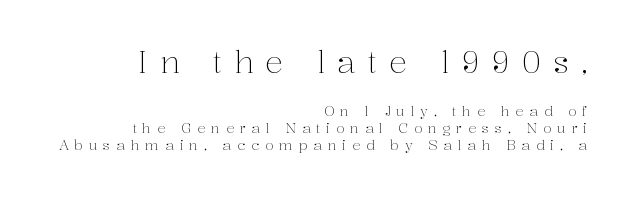
{"serif": "yes", "italic": "no", "bold": "no", "weight": "light", "width": "normal", "stroke_contrast": "medium", "x_height": "medium", "monospaced": "no", "underline": "no", "align": "right", "line_spacing_ratio": 1.21, "letter_spacing": "wide", "letter_spacing_em": 0.4, "larger_block": "first", "size_ratio": 2.14, "glyph_px": 30}
